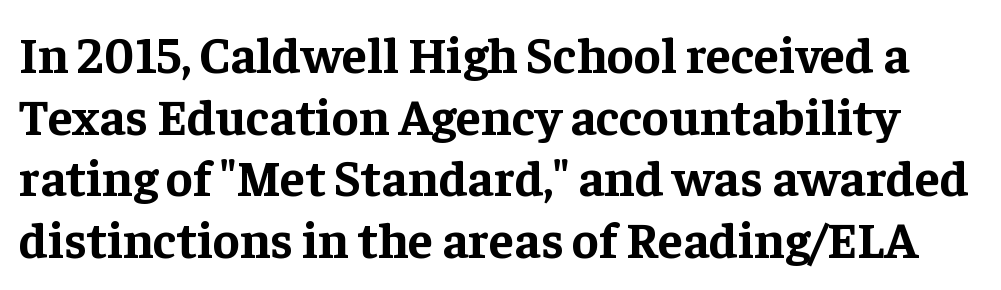
{"serif": "yes", "italic": "no", "bold": "yes", "weight": "bold", "width": "normal", "stroke_contrast": "low", "x_height": "medium", "monospaced": "no", "underline": "no", "line_spacing_ratio": 1.21, "letter_spacing": "normal", "letter_spacing_em": 0.0, "glyph_px": 51}
